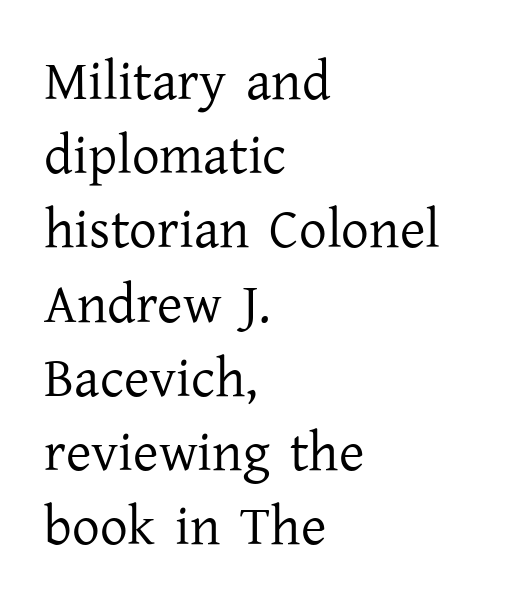
Q: Is the text bold? A: No.
Q: Is the text italic (slanted)? A: No, it is upright.
Q: Is the typeface a serif or a sans-serif typeface? A: Serif.
Q: Is the text underlined? A: No.
Q: How is the paragraph aligned? A: Left-aligned.
Q: Is the spacing between letters normal or unusually wide? A: Normal.
Q: Is the spacing between lines tight, normal or loose? A: Normal.
Q: Width (condensed, normal, or wide)? A: Normal.
Q: Stroke contrast? A: Low.
Q: x-height? A: Medium.
Q: Monospaced? A: No.
